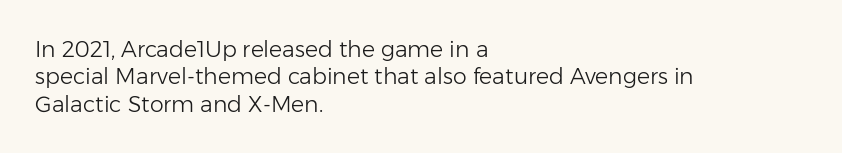
Counters stay open thanks to moderate or lighter strokes. All the whitespace from short lines collects on the right. Normally led — the rows are evenly, conventionally spaced. The glyphs are unaccompanied by any horizontal stroke below them.
